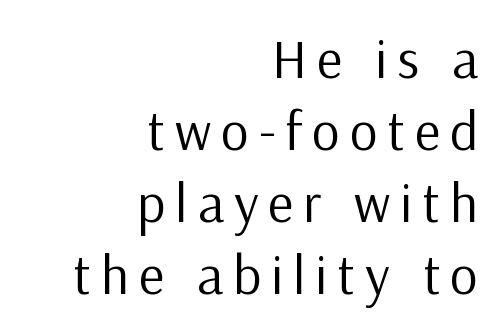
Q: Is the text bold? A: No.
Q: Is the text italic (slanted)? A: No, it is upright.
Q: Is the typeface a serif or a sans-serif typeface? A: Sans-serif.
Q: Is the text underlined? A: No.
Q: How is the paragraph aligned? A: Right-aligned.
Q: Is the spacing between lines tight, normal or loose? A: Normal.
Q: Width (condensed, normal, or wide)? A: Normal.
Q: Stroke contrast? A: Low.
Q: x-height? A: Medium.
Q: Monospaced? A: No.
